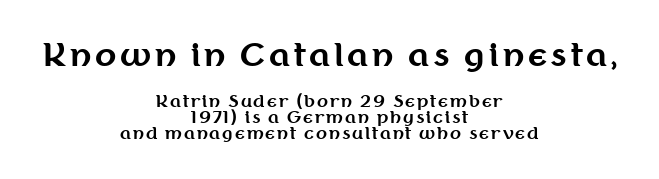
{"serif": "no", "italic": "no", "bold": "yes", "weight": "bold", "width": "normal", "stroke_contrast": "medium", "x_height": "medium", "monospaced": "no", "underline": "no", "align": "center", "line_spacing": "tight", "line_spacing_ratio": 1.01, "larger_block": "first", "size_ratio": 1.94, "glyph_px": 31}
